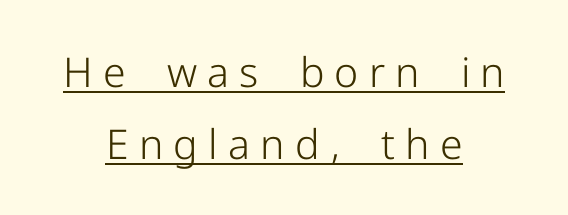
Q: Is the text bold? A: No.
Q: Is the text italic (slanted)? A: No, it is upright.
Q: Is the typeface a serif or a sans-serif typeface? A: Sans-serif.
Q: Is the text underlined? A: Yes.
Q: How is the paragraph aligned? A: Centered.
Q: Is the spacing between letters normal or unusually wide? A: Unusually wide.
Q: Width (condensed, normal, or wide)? A: Normal.
Q: Stroke contrast? A: Low.
Q: x-height? A: Medium.
Q: Monospaced? A: No.
